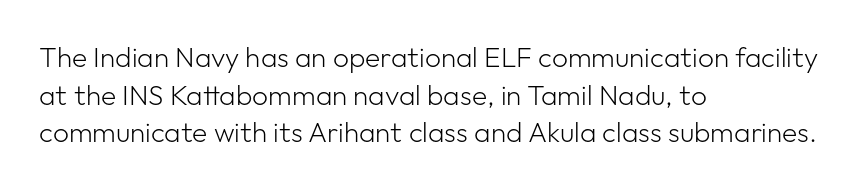
Q: Is the text bold? A: No.
Q: Is the text italic (slanted)? A: No, it is upright.
Q: Is the typeface a serif or a sans-serif typeface? A: Sans-serif.
Q: Is the text underlined? A: No.
Q: How is the paragraph aligned? A: Left-aligned.
Q: Is the spacing between letters normal or unusually wide? A: Normal.
Q: Is the spacing between lines tight, normal or loose? A: Normal.
Q: Width (condensed, normal, or wide)? A: Normal.
Q: Stroke contrast? A: Low.
Q: x-height? A: Medium.
Q: Monospaced? A: No.
